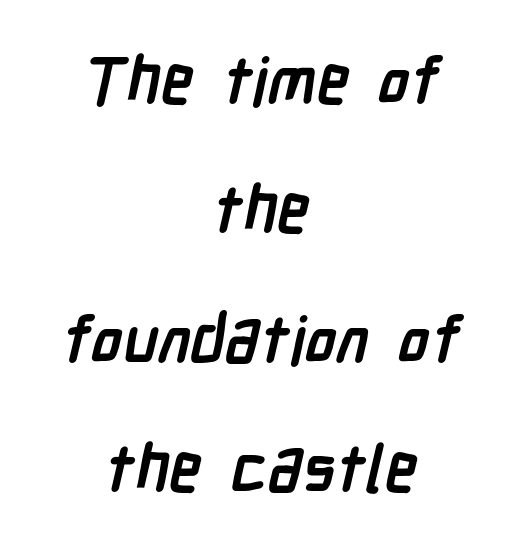
{"serif": "no", "bold": "yes", "weight": "semibold", "width": "condensed", "stroke_contrast": "low", "x_height": "medium", "monospaced": "no", "underline": "no", "align": "center", "line_spacing": "loose", "line_spacing_ratio": 1.99, "letter_spacing": "normal", "letter_spacing_em": 0.0, "glyph_px": 65}
